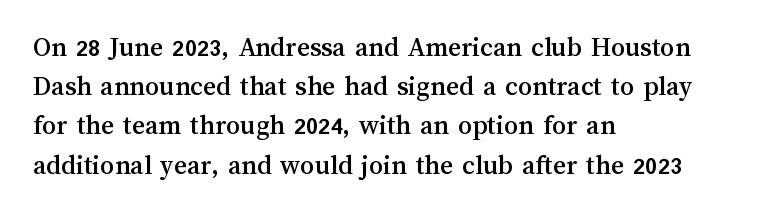
You could not count columns in this text — the font is proportionally spaced. Ascenders rise straight up at ninety degrees. Students, note that the glyphs here touch the page at normal intervals. Honestly, the row spacing looks completely unremarkable.
